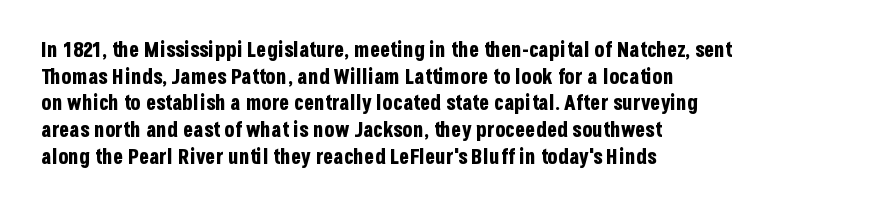
Q: Is the text bold? A: Yes.
Q: Is the text italic (slanted)? A: No, it is upright.
Q: Is the text underlined? A: No.
Q: How is the paragraph aligned? A: Left-aligned.
Q: Is the spacing between letters normal or unusually wide? A: Normal.
Q: Is the spacing between lines tight, normal or loose? A: Normal.
